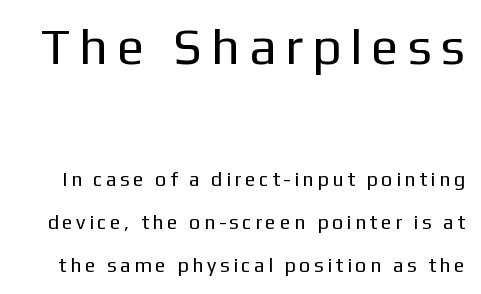
Summary of weight: not heavy and not bold. Serifs: no, the terminals of the letterforms are clean. This is the regular roman posture of the typeface. A clean baseline with only descenders dipping below it. In terms of leading, this rendering errs on the spacious side.
